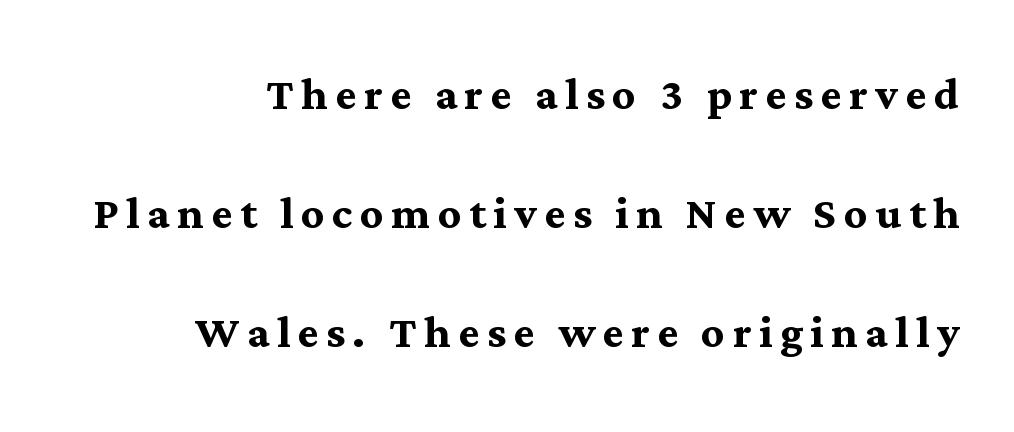
The image shows 57 px semibold serif type, upright; set right-aligned, loose line spacing (2.09x), not underlined; medium stroke contrast and a medium x-height.
